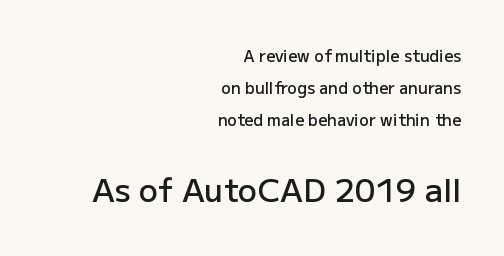
{"serif": "no", "italic": "no", "bold": "semi", "weight": "semibold", "width": "normal", "stroke_contrast": "low", "x_height": "medium", "monospaced": "no", "underline": "no", "align": "right", "line_spacing": "loose", "line_spacing_ratio": 1.99, "letter_spacing": "normal", "letter_spacing_em": 0.0, "larger_block": "second", "size_ratio": 2.0, "glyph_px": 32}
